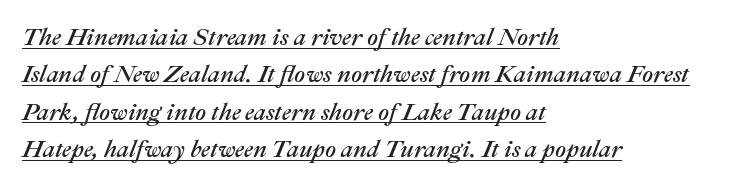
Emphasis is given by a line drawn under the lettering. Observe the ordinary spacing: letters are neighbours, not strangers. When letters slant like this, we call the style italic. Is there much room between lines? A standard amount, neither cramped nor airy. Teacher's note: observe the even left margin — that is flush-left alignment.
